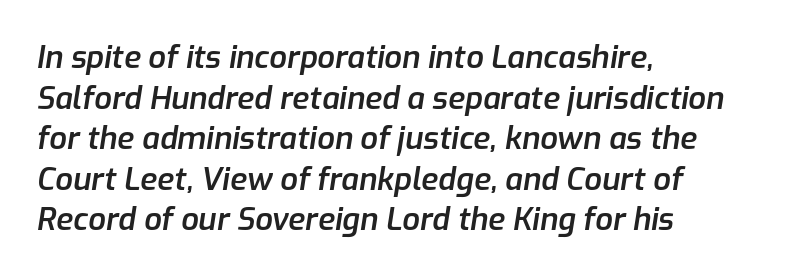
The glyphs look as if they've been sheared to an angle. Here the designer chose a conventional face with non-uniform glyph widths. Descender tails drop into unmarked territory. The passage is arranged the way most books set body copy — flush left.
